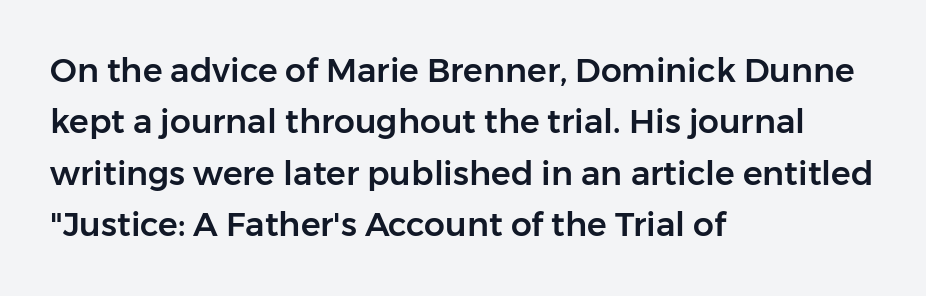
The image shows 33 px sans-serif type, upright; set left-aligned, normal line spacing (1.56x), normal letter spacing, not underlined; low stroke contrast and a medium x-height.
